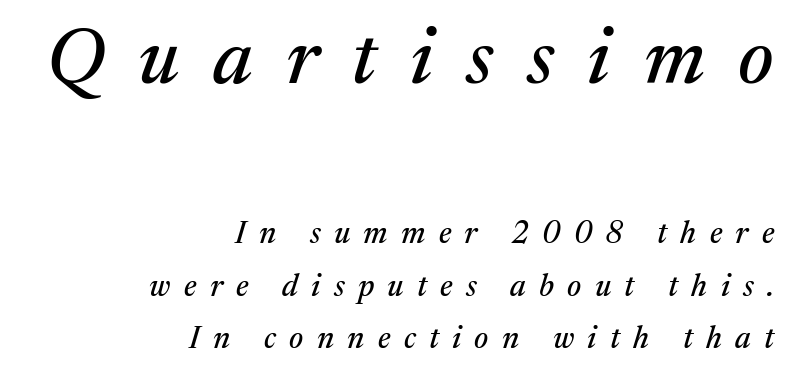
Looks like regular typesetting: each glyph gets only the width it needs. The text was rendered using a seriffed face with decorative stroke endings. Characters are canted at an angle relative to the baseline's perpendicular. These lines sit exactly where default settings would place them. Words float on clear page, feet unadorned. The letterforms stand isolated, each surrounded by extra space.
